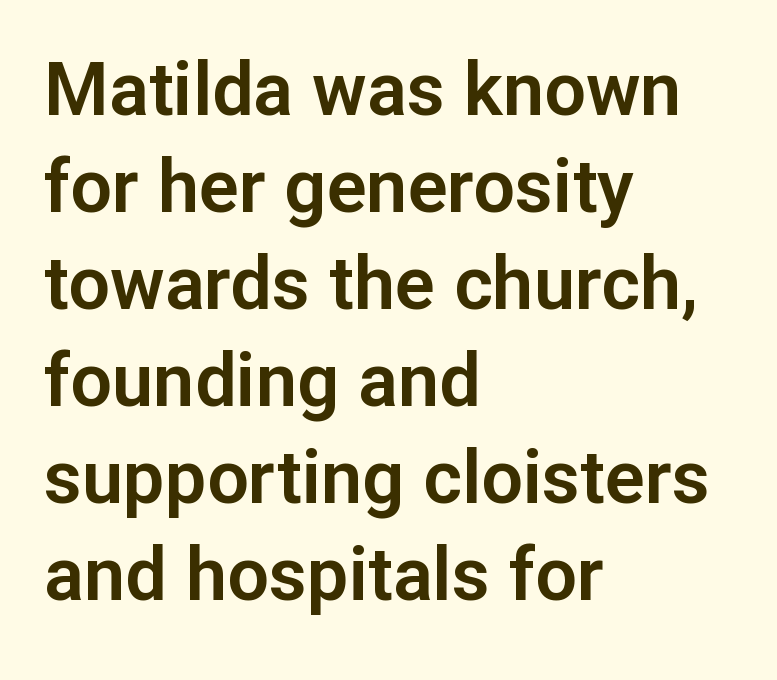
{"serif": "no", "italic": "no", "width": "normal", "stroke_contrast": "low", "x_height": "medium", "monospaced": "no", "underline": "no", "align": "left", "line_spacing": "normal", "line_spacing_ratio": 1.31, "letter_spacing": "normal", "letter_spacing_em": 0.0, "glyph_px": 74}
